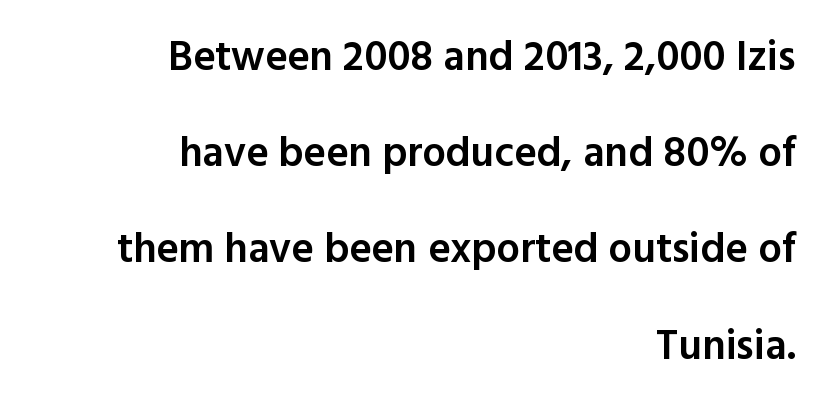
{"serif": "no", "italic": "no", "bold": "semi", "weight": "semibold", "width": "normal", "x_height": "medium", "monospaced": "no", "underline": "no", "align": "right", "line_spacing": "loose", "line_spacing_ratio": 2.29, "letter_spacing": "normal", "letter_spacing_em": 0.0, "glyph_px": 42}
